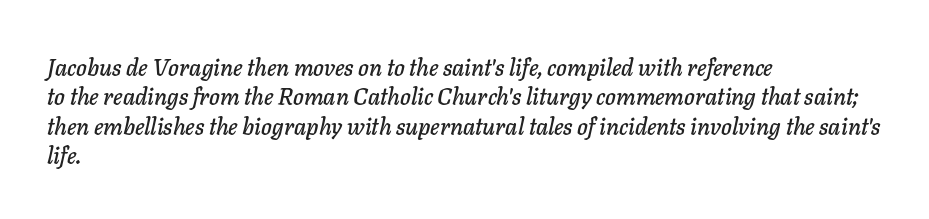
The image shows 23 px text type, italic (leaning right); set left-aligned, normal line spacing (1.28x), normal letter spacing, not underlined.
